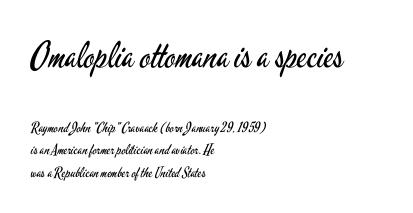
{"serif": "no", "bold": "no", "weight": "regular", "width": "condensed", "stroke_contrast": "low", "x_height": "small", "monospaced": "no", "underline": "no", "align": "left", "line_spacing": "normal", "line_spacing_ratio": 1.61, "letter_spacing": "normal", "letter_spacing_em": 0.0, "larger_block": "first", "size_ratio": 2.57, "glyph_px": 36}
